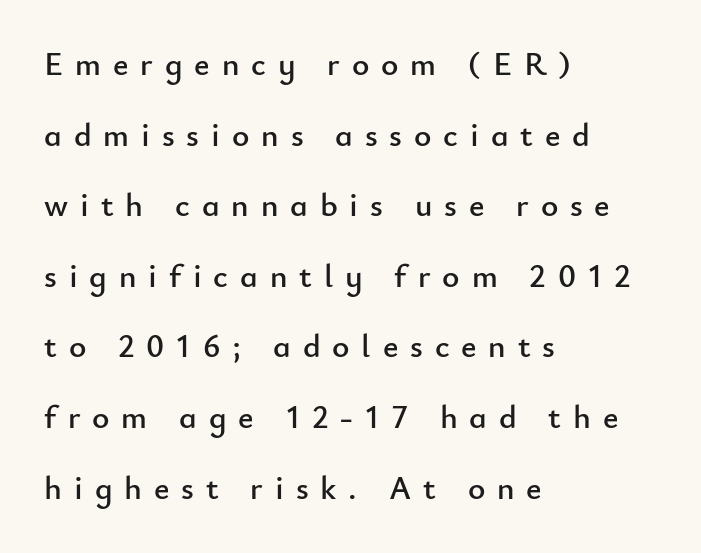
{"serif": "no", "italic": "no", "width": "normal", "stroke_contrast": "low", "x_height": "small", "monospaced": "no", "underline": "no", "align": "left", "line_spacing": "loose", "line_spacing_ratio": 2.14, "letter_spacing": "wide", "letter_spacing_em": 0.36, "glyph_px": 33}
